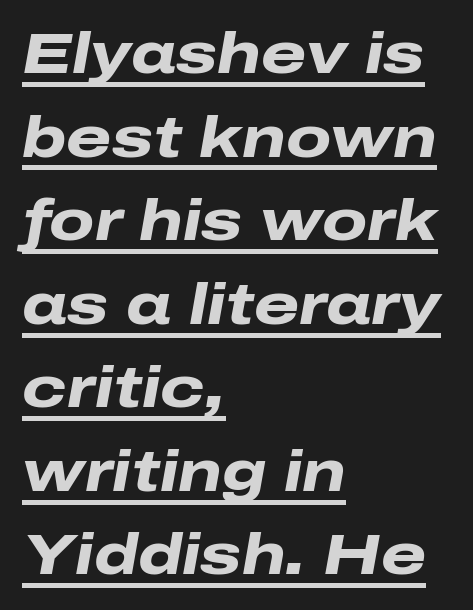
A dark, heavy texture on the line: the type is bold. The passage shown is typed in a proportional face where columns would drift. Compared with undecorated copy, this sample adds a rule below the words. The axis of the letterforms is tilted away from vertical. A student would call this left alignment; a typographer would say flush left, rag right. Normally led — the rows are evenly, conventionally spaced.
